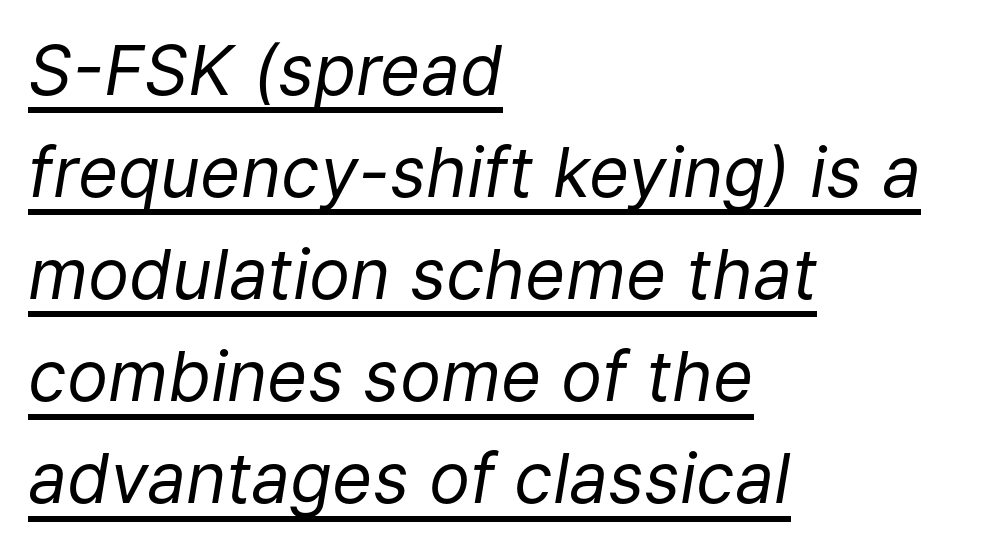
Nobody touched the tracking dial on this one. You could not count columns in this text — the font is proportionally spaced. Notice how a bar underscores the lettering throughout. Summary of weight: not heavy and not bold.
